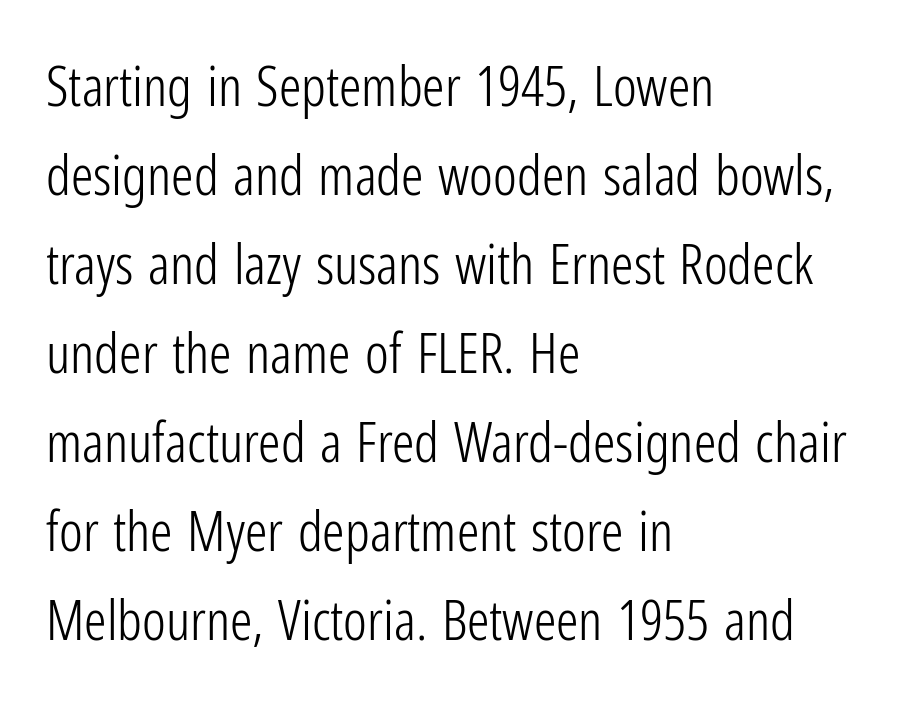
{"serif": "no", "italic": "no", "bold": "no", "weight": "light", "width": "condensed", "stroke_contrast": "low", "x_height": "medium", "monospaced": "no", "underline": "no", "align": "left", "line_spacing": "normal", "line_spacing_ratio": 1.59, "letter_spacing": "normal", "letter_spacing_em": 0.0, "glyph_px": 56}
